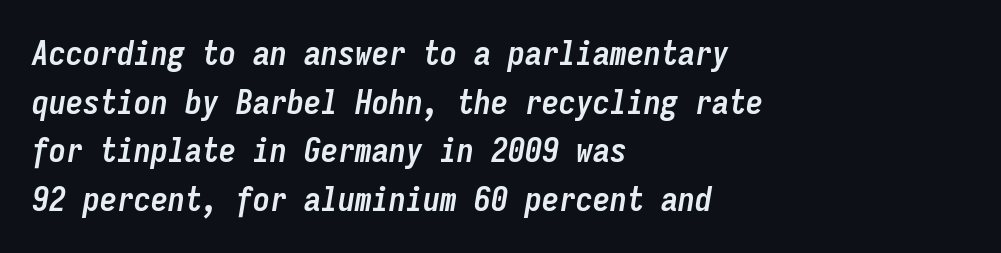
{"italic": "yes", "lean": "right", "slant_degrees": 9, "bold": "yes", "weight": "semibold", "width": "condensed", "stroke_contrast": "low", "x_height": "medium", "monospaced": "yes", "underline": "no", "align": "left", "line_spacing": "normal", "line_spacing_ratio": 1.43, "letter_spacing": "normal", "letter_spacing_em": 0.0, "glyph_px": 34}
